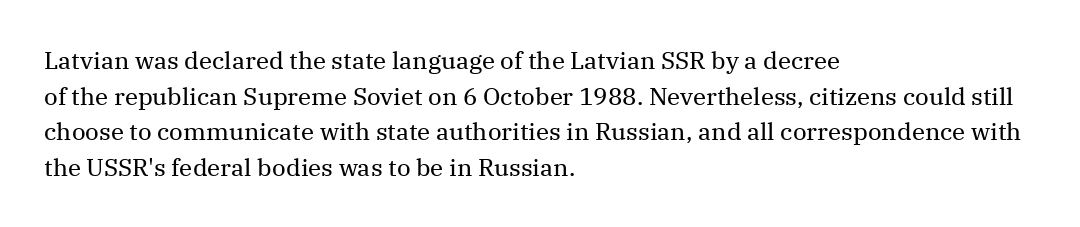
No italicization has been applied; the sample stays upright. Each line starts at the same left margin while the right side varies. Weight: regular or lighter. Compared with typical paragraphs, the rows here are spaced about the same. No extra tracking has been applied to these lines. Any mark beneath the type? The region is blank.
